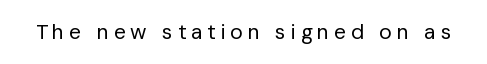
The image shows 21 px text type, upright; set unusually wide letter spacing (+0.23 em), not underlined.
